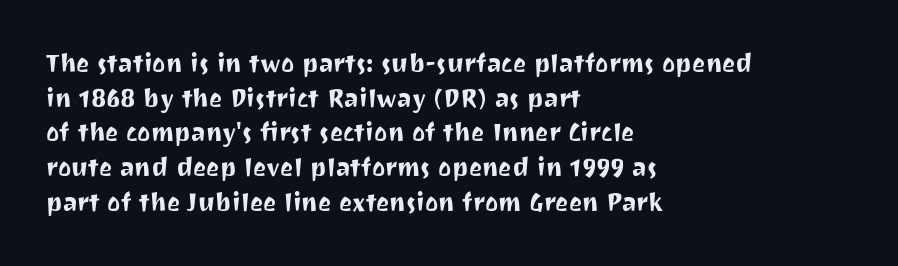
Q: Is the text italic (slanted)? A: No, it is upright.
Q: Is the text underlined? A: No.
Q: How is the paragraph aligned? A: Left-aligned.
Q: Is the spacing between letters normal or unusually wide? A: Normal.
Q: Is the spacing between lines tight, normal or loose? A: Normal.
